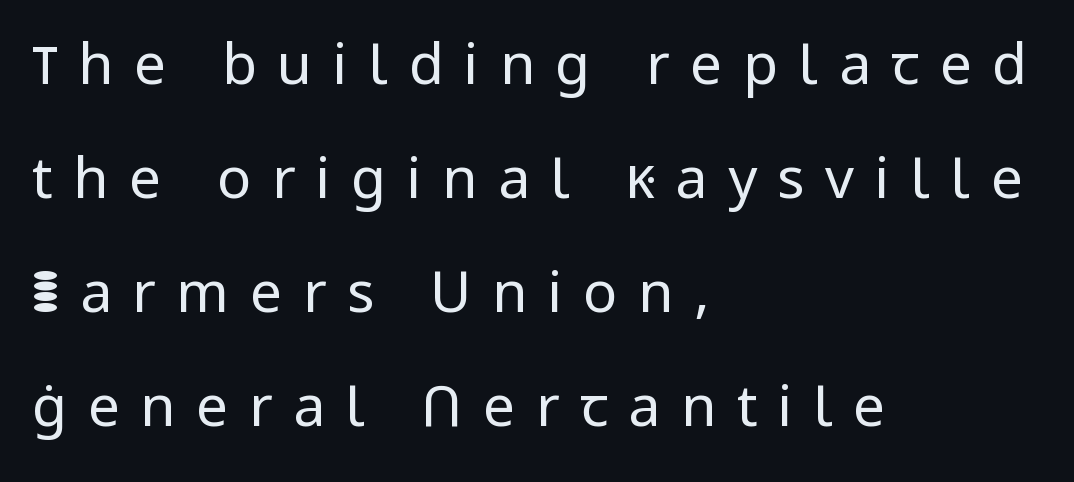
Q: Is the text bold? A: No.
Q: Is the text italic (slanted)? A: No, it is upright.
Q: Is the typeface a serif or a sans-serif typeface? A: Sans-serif.
Q: Is the text underlined? A: No.
Q: How is the paragraph aligned? A: Left-aligned.
Q: Is the spacing between letters normal or unusually wide? A: Unusually wide.
Q: Is the spacing between lines tight, normal or loose? A: Loose.
Q: Width (condensed, normal, or wide)? A: Normal.
Q: Stroke contrast? A: Low.
Q: x-height? A: Medium.
Q: Monospaced? A: No.
